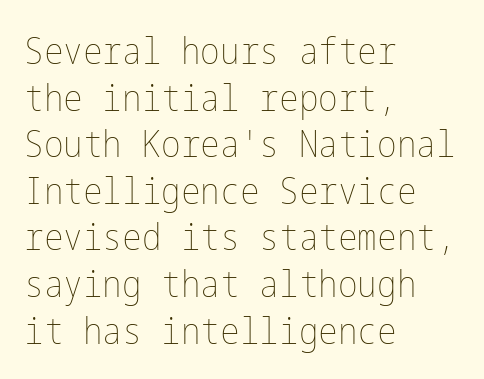
Q: Is the text bold? A: No.
Q: Is the text italic (slanted)? A: No, it is upright.
Q: Is the text underlined? A: No.
Q: How is the paragraph aligned? A: Left-aligned.
Q: Is the spacing between letters normal or unusually wide? A: Normal.
Q: Is the spacing between lines tight, normal or loose? A: Normal.
Q: Width (condensed, normal, or wide)? A: Condensed.
Q: Stroke contrast? A: Low.
Q: x-height? A: Medium.
